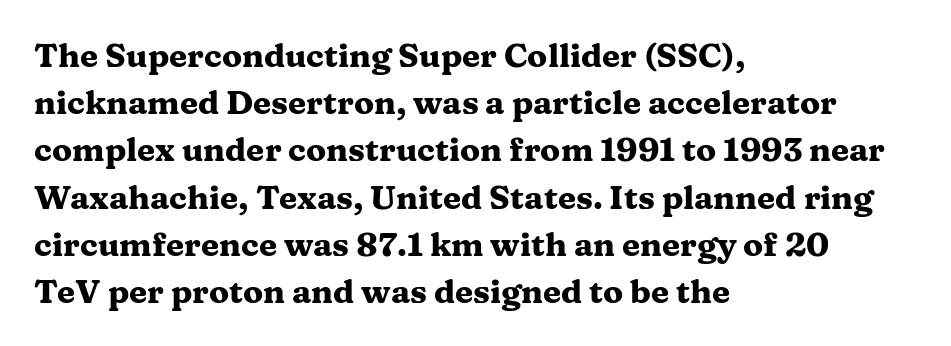
The image shows 33 px heavy, wide serif type, upright; set left-aligned, normal line spacing (1.43x), normal letter spacing, not underlined; medium stroke contrast and a medium x-height.
